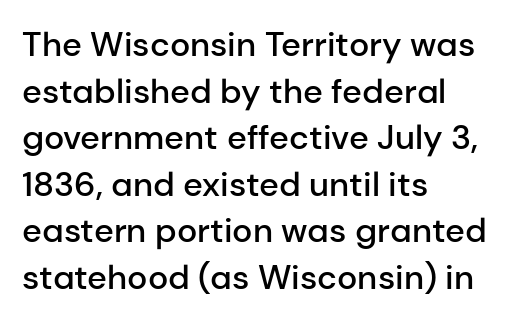
{"serif": "no", "italic": "no", "bold": "semi", "weight": "semibold", "width": "normal", "stroke_contrast": "low", "x_height": "medium", "monospaced": "no", "underline": "no", "align": "left", "line_spacing": "normal", "line_spacing_ratio": 1.37, "letter_spacing": "normal", "letter_spacing_em": 0.0, "glyph_px": 34}
